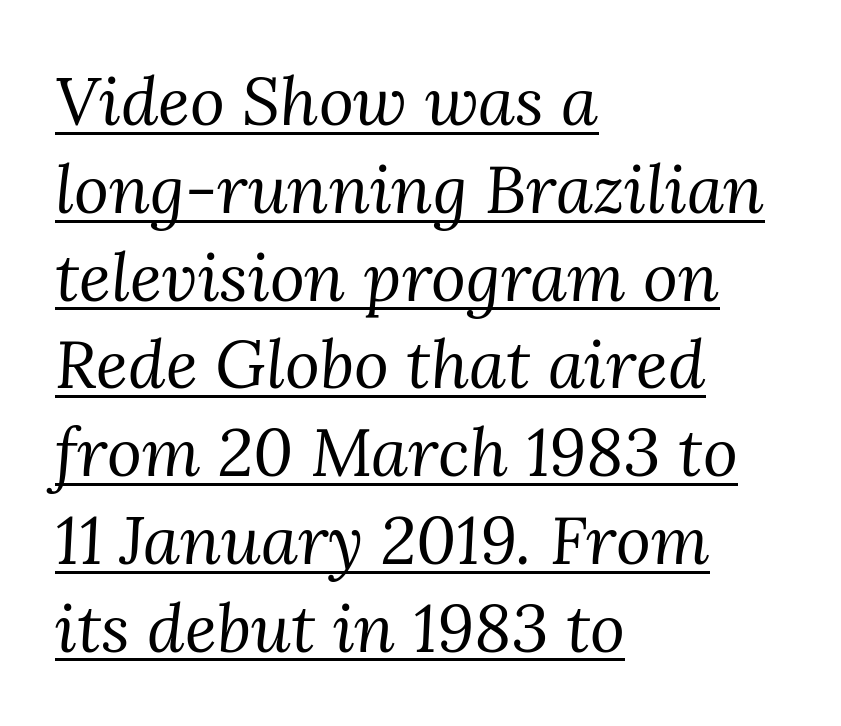
{"serif": "yes", "italic": "yes", "lean": "right", "slant_degrees": 3, "bold": "no", "weight": "regular", "width": "normal", "stroke_contrast": "medium", "x_height": "medium", "monospaced": "no", "underline": "yes", "align": "left", "line_spacing": "normal", "line_spacing_ratio": 1.31, "letter_spacing": "normal", "letter_spacing_em": 0.0, "glyph_px": 67}
